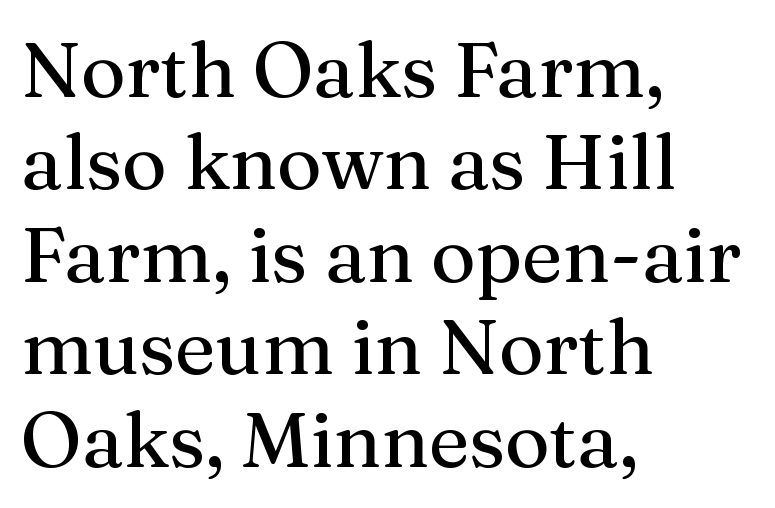
This sample uses a serif face. The face used here is rendered with its standard letterfit. The rendering uses natural spacing where letterforms have individual widths. It's the straight-up-and-down kind of type. Glance below the letters and you will spot only blank space. The paragraph has a hard left edge and a soft right edge.
